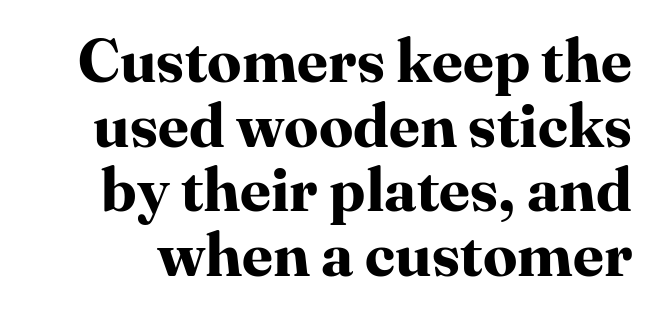
Q: Is the text bold? A: Yes.
Q: Is the text italic (slanted)? A: No, it is upright.
Q: Is the typeface a serif or a sans-serif typeface? A: Serif.
Q: Is the text underlined? A: No.
Q: Is the spacing between letters normal or unusually wide? A: Normal.
Q: Is the spacing between lines tight, normal or loose? A: Tight.
Q: Width (condensed, normal, or wide)? A: Normal.
Q: Stroke contrast? A: High.
Q: x-height? A: Medium.
Q: Monospaced? A: No.
